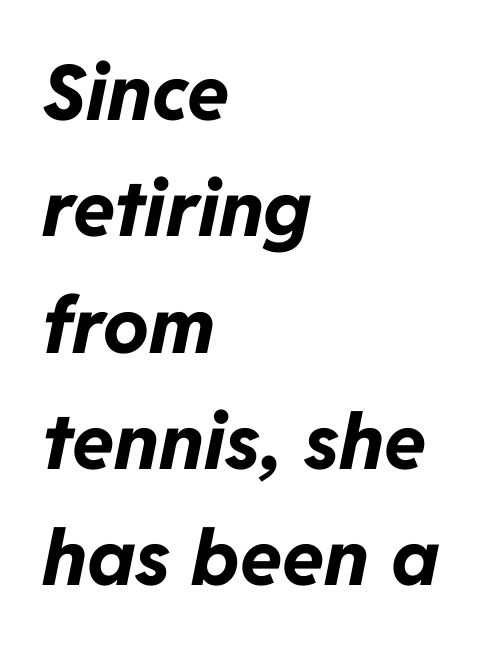
Q: Is the text bold? A: Yes.
Q: Is the text italic (slanted)? A: Yes, it leans right by about 11 degrees.
Q: Is the text underlined? A: No.
Q: How is the paragraph aligned? A: Left-aligned.
Q: Is the spacing between letters normal or unusually wide? A: Normal.
Q: Is the spacing between lines tight, normal or loose? A: Normal.
Q: Width (condensed, normal, or wide)? A: Normal.
Q: Stroke contrast? A: Low.
Q: x-height? A: Medium.
Q: Monospaced? A: No.
